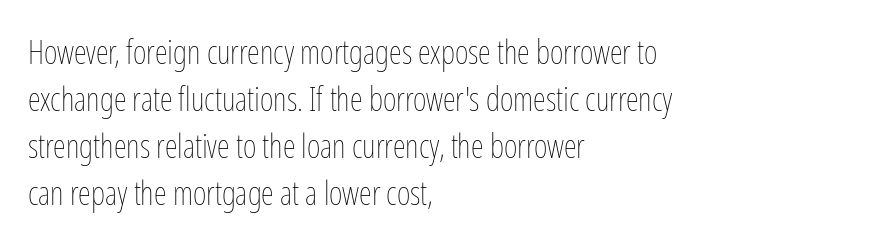
The image shows 33 px thin, condensed type, upright; set left-aligned, normal line spacing (1.42x), normal letter spacing, not underlined; low stroke contrast and a medium x-height.
